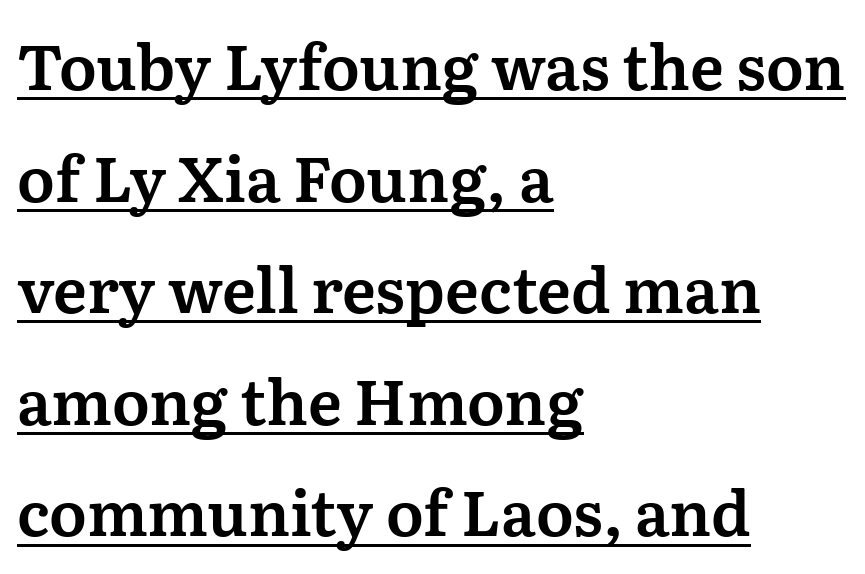
The image shows 62 px serif type, upright; set left-aligned, line spacing 1.8x, normal letter spacing, underlined; medium stroke contrast and a medium x-height.
